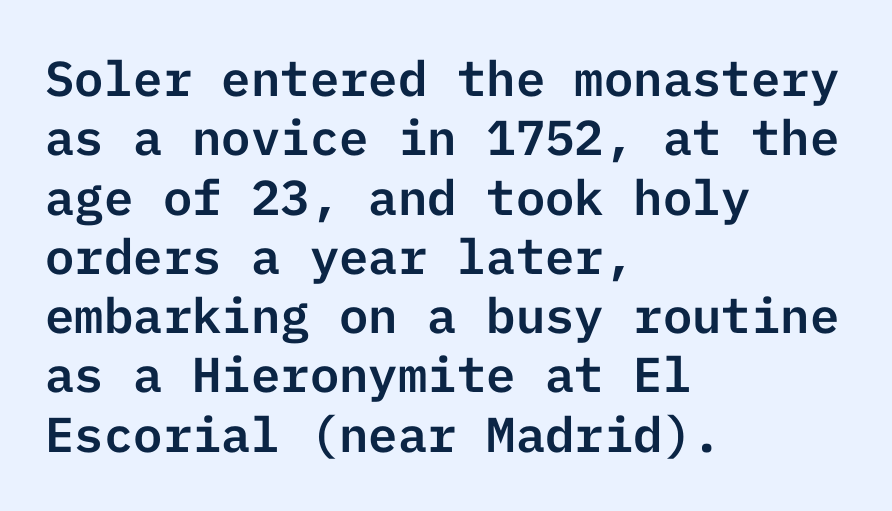
{"serif": "no", "italic": "no", "width": "normal", "stroke_contrast": "low", "x_height": "medium", "underline": "no", "align": "left", "line_spacing_ratio": 1.21, "letter_spacing": "normal", "letter_spacing_em": 0.0, "glyph_px": 49}
